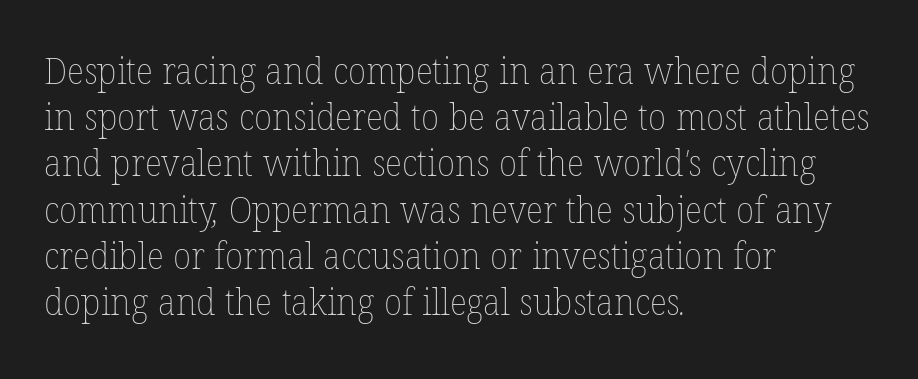
These lines are rendered in a variable-pitch font. The letters look calm and open, with moderate or lighter stems. Horizontally, the lines are justified to the leading edge only. This rendering leaves character spacing at its baseline value. Normally led — the rows are evenly, conventionally spaced.
